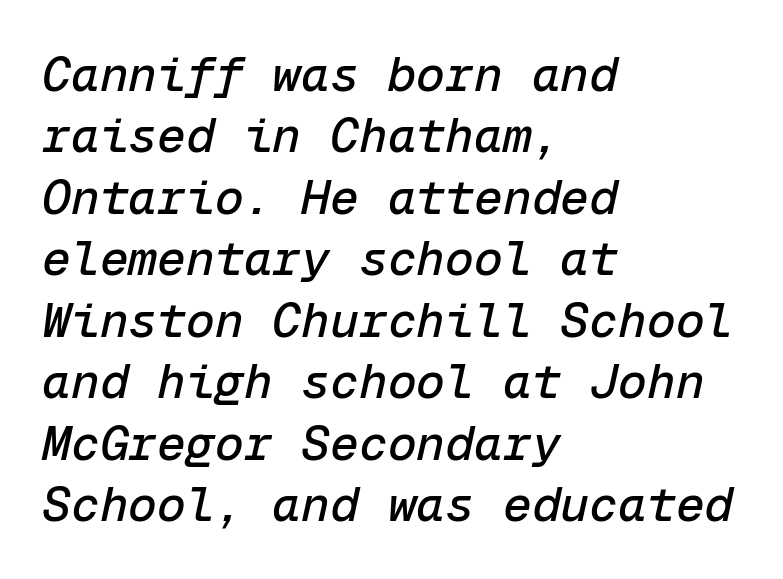
The image shows 48 px text type, italic (leaning right), monospaced; set left-aligned, normal line spacing (1.28x), normal letter spacing, not underlined; low stroke contrast and a medium x-height.
